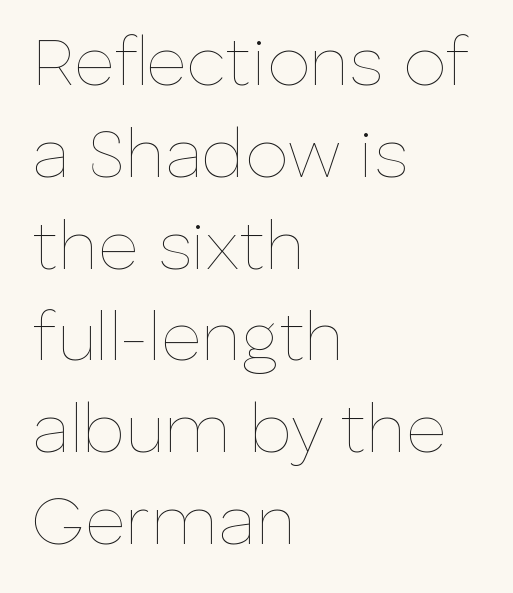
Q: Is the text bold? A: No.
Q: Is the text italic (slanted)? A: No, it is upright.
Q: Is the text underlined? A: No.
Q: How is the paragraph aligned? A: Left-aligned.
Q: Is the spacing between letters normal or unusually wide? A: Normal.
Q: Is the spacing between lines tight, normal or loose? A: Normal.
Q: Width (condensed, normal, or wide)? A: Normal.
Q: Stroke contrast? A: Low.
Q: x-height? A: Medium.
Q: Monospaced? A: No.
